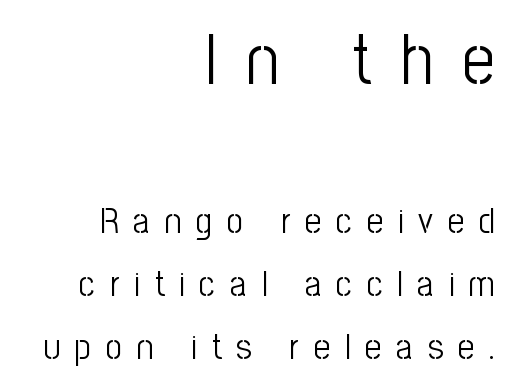
The space directly below the letters is spotless. The block sitting higher on the canvas is the one with enlarged characters. Posture: upright roman. You could not count columns in this text — the font is proportionally spaced.
